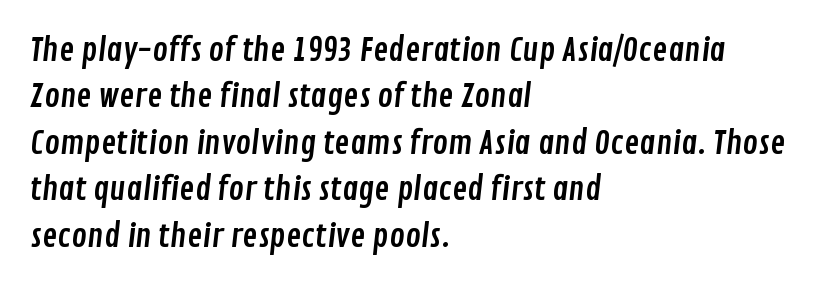
{"serif": "no", "width": "condensed", "stroke_contrast": "low", "x_height": "medium", "monospaced": "no", "underline": "no", "align": "left", "line_spacing": "normal", "line_spacing_ratio": 1.45, "letter_spacing": "normal", "letter_spacing_em": 0.0, "glyph_px": 32}
